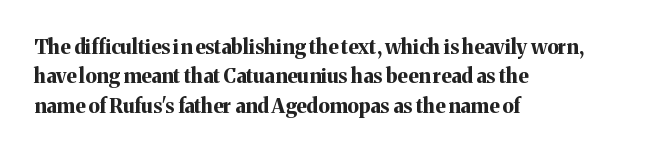
Emphasis by weight is at full strength: bold. The glyphs are unaccompanied by any horizontal stroke below them. Nothing unusual about the tracking: characters are spaced as the font intends. Do the letters lean? They stand straight. Every row of glyphs begins at an identical x-position on the left.
